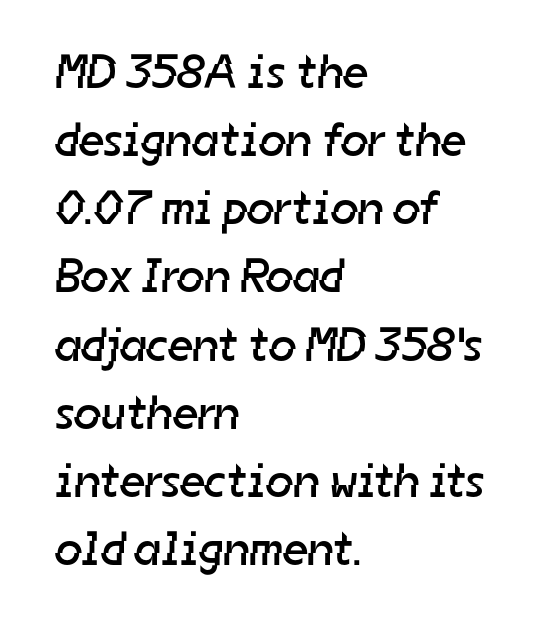
Horizontally, the lines are justified to the leading edge only. The rendering keeps characters at their native spacing. Heaviness? Minimal to ordinary, like unemphasized prose. Descenders hang freely into open space. Stroke terminals: plain, sans-serif.
